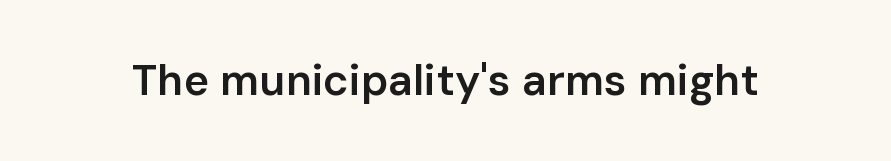
Q: Is the text bold? A: Semi-bold.
Q: Is the text italic (slanted)? A: No, it is upright.
Q: Is the typeface a serif or a sans-serif typeface? A: Sans-serif.
Q: Is the text underlined? A: No.
Q: Is the spacing between letters normal or unusually wide? A: Normal.
Q: Width (condensed, normal, or wide)? A: Normal.
Q: Stroke contrast? A: Low.
Q: x-height? A: Medium.
Q: Monospaced? A: No.
